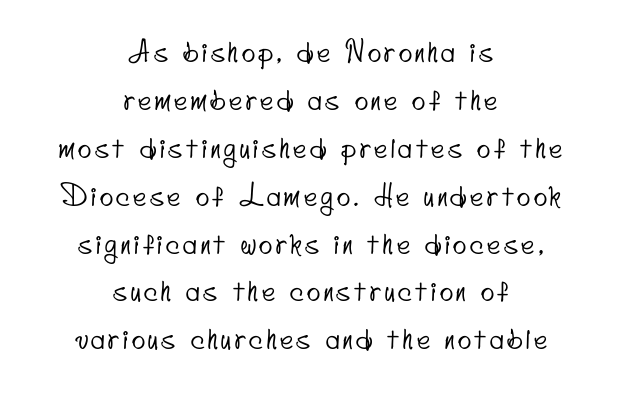
The image shows 28 px condensed sans-serif type; set centered, line spacing 1.71x, not underlined; low stroke contrast and a small x-height.
